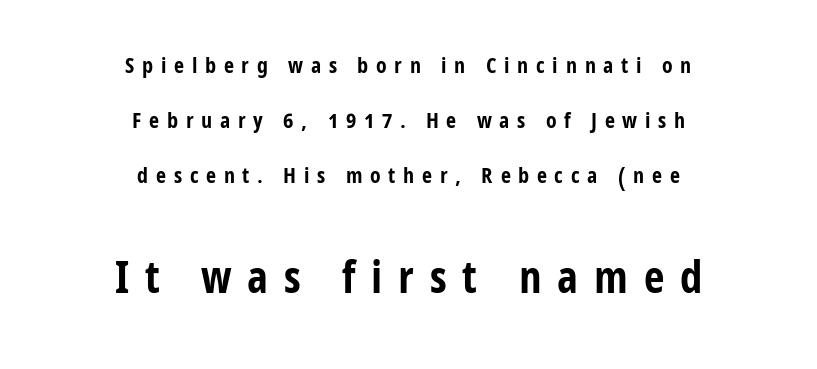
{"serif": "no", "italic": "no", "bold": "yes", "weight": "bold", "width": "condensed", "stroke_contrast": "low", "x_height": "medium", "monospaced": "no", "underline": "no", "align": "center", "line_spacing": "loose", "line_spacing_ratio": 2.49, "letter_spacing": "wide", "letter_spacing_em": 0.35, "larger_block": "second", "size_ratio": 2.05, "glyph_px": 45}
